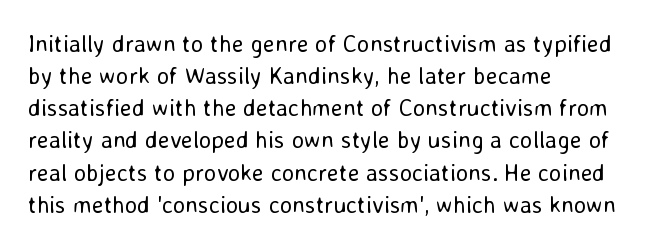
Q: Is the text bold? A: No.
Q: Is the text italic (slanted)? A: No, it is upright.
Q: Is the text underlined? A: No.
Q: How is the paragraph aligned? A: Left-aligned.
Q: Is the spacing between letters normal or unusually wide? A: Normal.
Q: Is the spacing between lines tight, normal or loose? A: Normal.
